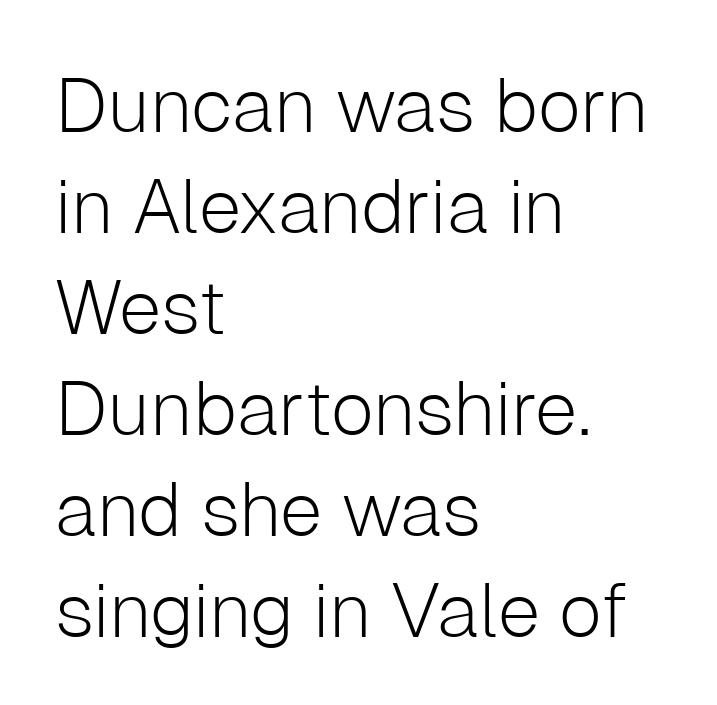
The image shows 76 px light sans-serif type, upright; set left-aligned, normal line spacing (1.33x), normal letter spacing, not underlined; low stroke contrast and a medium x-height.
